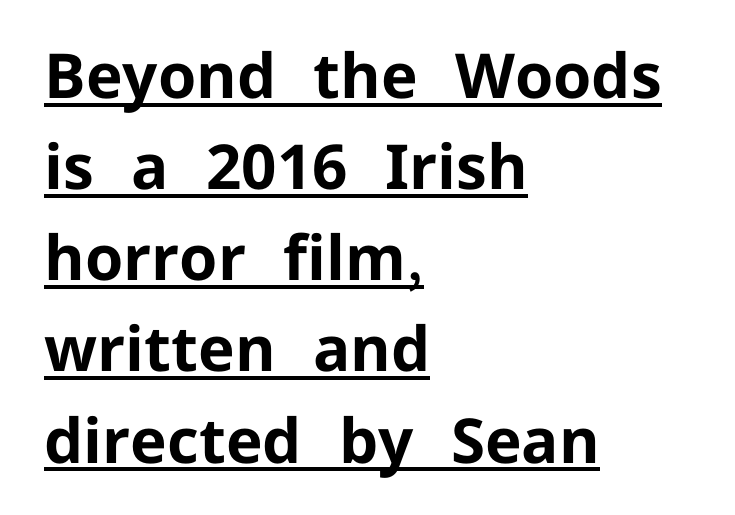
Q: Is the text bold? A: Yes.
Q: Is the text italic (slanted)? A: No, it is upright.
Q: Is the typeface a serif or a sans-serif typeface? A: Sans-serif.
Q: Is the text underlined? A: Yes.
Q: How is the paragraph aligned? A: Left-aligned.
Q: Is the spacing between letters normal or unusually wide? A: Normal.
Q: Is the spacing between lines tight, normal or loose? A: Normal.
Q: Width (condensed, normal, or wide)? A: Normal.
Q: Stroke contrast? A: Low.
Q: x-height? A: Medium.
Q: Monospaced? A: No.
